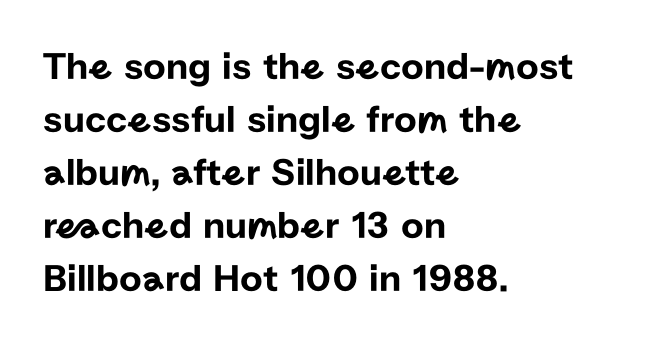
Varying glyph widths throughout — classic text-font behaviour. A sans-serif font was chosen for this passage. Anything drawn beneath the words? Only blank space. Normally led — the rows are evenly, conventionally spaced. If you drew a line through each stem, it would be perfectly vertical. The setting favours the left margin, as ordinary paragraphs usually do.
